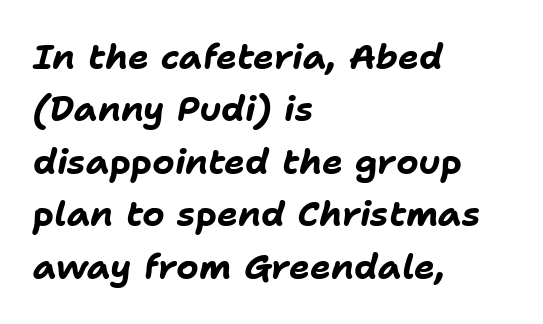
The image shows 35 px bold type, italic (leaning right); set left-aligned, normal line spacing (1.5x), normal letter spacing, not underlined; low stroke contrast and a medium x-height.
